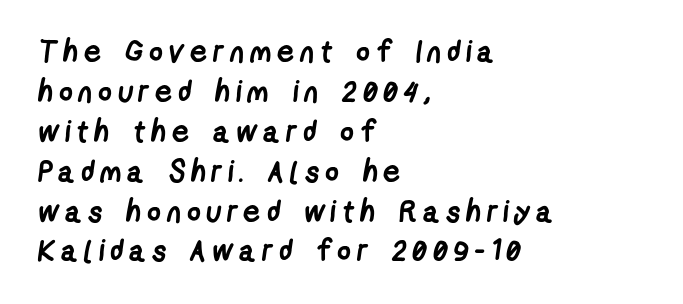
This rendering uses left alignment, leaving the right contour irregular. The line-height multiplier appears to be the usual default. You could not count columns in this text — the font is proportionally spaced. Observe the absence of serifs on each vertical stroke in this sample.
